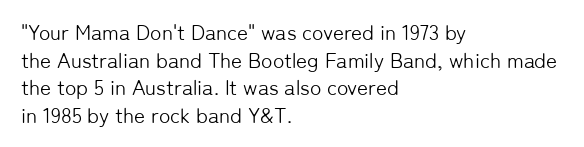
Teacher's note: observe the even left margin — that is flush-left alignment. The line texture is even and compact thanks to regular tracking. The lettering stays uniformly vertical, giving the passage a roman look. The baseline area is clear.
